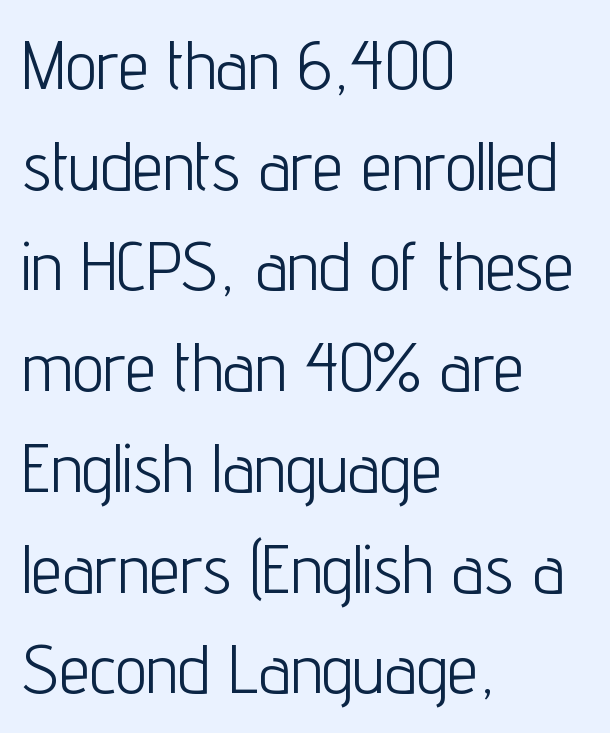
The image shows 69 px light, condensed sans-serif type, upright; set left-aligned, normal line spacing (1.46x), normal letter spacing, not underlined; low stroke contrast and a medium x-height.
